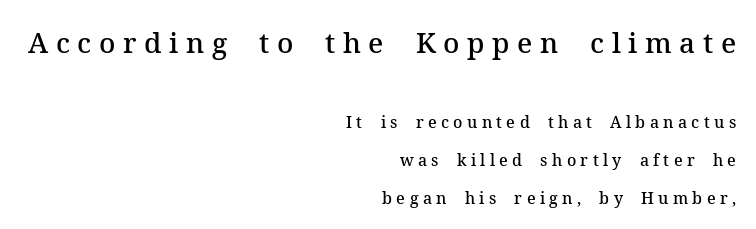
{"serif": "yes", "italic": "no", "bold": "semi", "weight": "semibold", "width": "normal", "stroke_contrast": "medium", "x_height": "medium", "monospaced": "no", "underline": "no", "align": "right", "line_spacing": "loose", "line_spacing_ratio": 2.37, "letter_spacing": "wide", "letter_spacing_em": 0.27, "larger_block": "first", "size_ratio": 1.75, "glyph_px": 28}
